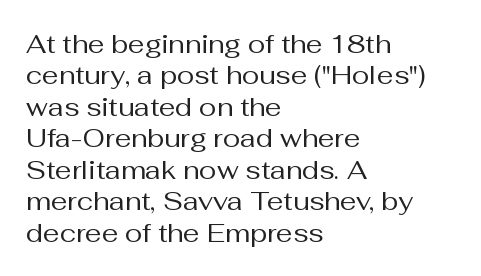
Q: Is the text bold? A: No.
Q: Is the text italic (slanted)? A: No, it is upright.
Q: Is the text underlined? A: No.
Q: How is the paragraph aligned? A: Left-aligned.
Q: Is the spacing between letters normal or unusually wide? A: Normal.
